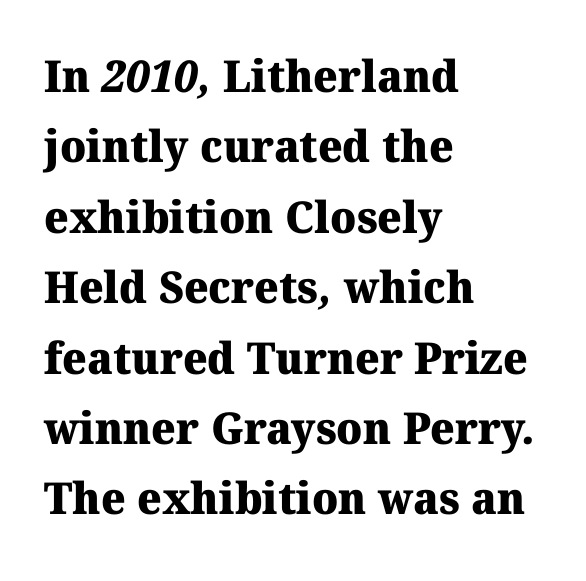
Q: Is the text bold? A: Yes.
Q: Is the typeface a serif or a sans-serif typeface? A: Serif.
Q: Is the text underlined? A: No.
Q: How is the paragraph aligned? A: Left-aligned.
Q: Is the spacing between letters normal or unusually wide? A: Normal.
Q: Is the spacing between lines tight, normal or loose? A: Normal.
Q: Width (condensed, normal, or wide)? A: Normal.
Q: Stroke contrast? A: Medium.
Q: x-height? A: Medium.
Q: Monospaced? A: No.
